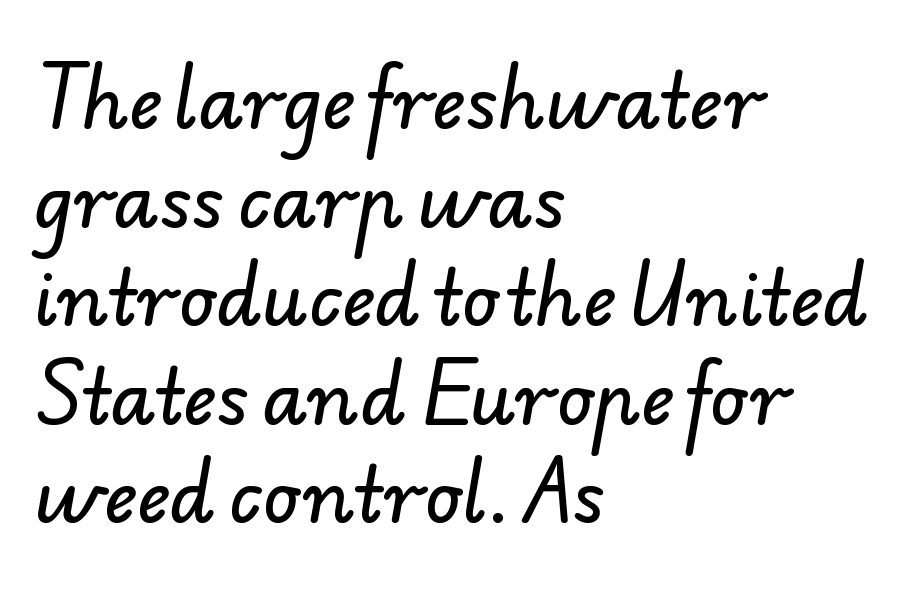
The image shows 73 px sans-serif type; set left-aligned, normal line spacing (1.35x), normal letter spacing, not underlined; low stroke contrast and a small x-height.
